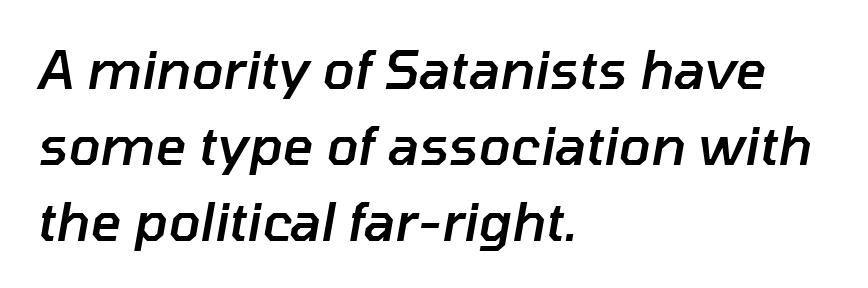
Q: Is the text bold? A: Semi-bold.
Q: Is the text italic (slanted)? A: Yes, it leans right by about 10 degrees.
Q: Is the text underlined? A: No.
Q: How is the paragraph aligned? A: Left-aligned.
Q: Is the spacing between letters normal or unusually wide? A: Normal.
Q: Is the spacing between lines tight, normal or loose? A: Normal.
Q: Width (condensed, normal, or wide)? A: Normal.
Q: Stroke contrast? A: Low.
Q: x-height? A: Medium.
Q: Monospaced? A: No.
